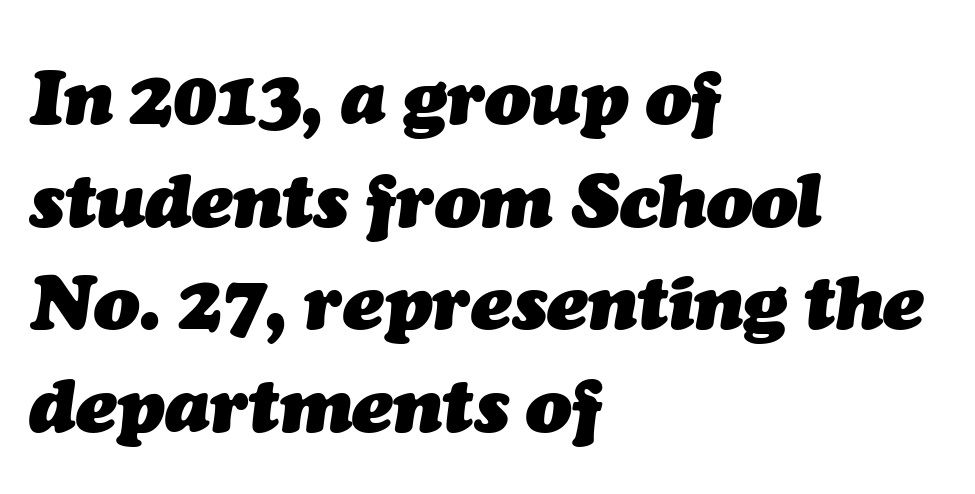
{"italic": "yes", "lean": "right", "slant_degrees": 7, "bold": "yes", "weight": "heavy", "width": "normal", "stroke_contrast": "medium", "x_height": "medium", "monospaced": "no", "underline": "no", "align": "left", "line_spacing": "normal", "line_spacing_ratio": 1.35, "letter_spacing": "normal", "letter_spacing_em": 0.0, "glyph_px": 76}
